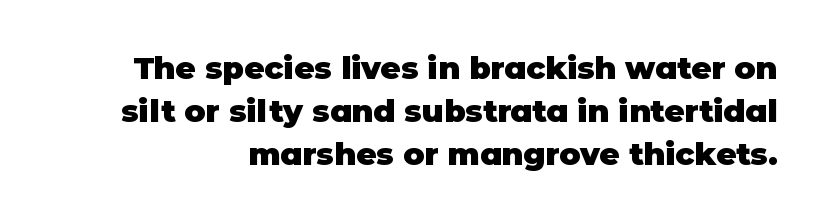
The image shows 31 px heavy sans-serif type, upright; set normal line spacing (1.39x), normal letter spacing, not underlined; low stroke contrast and a large x-height.
